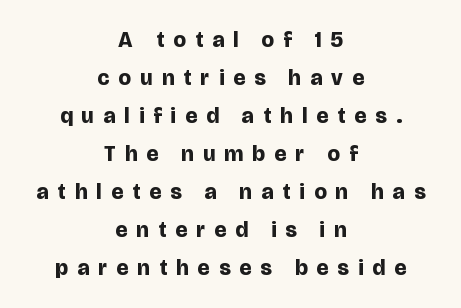
The image shows 22 px bold type, upright; set centered, line spacing 1.73x, unusually wide letter spacing (+0.42 em), not underlined.
